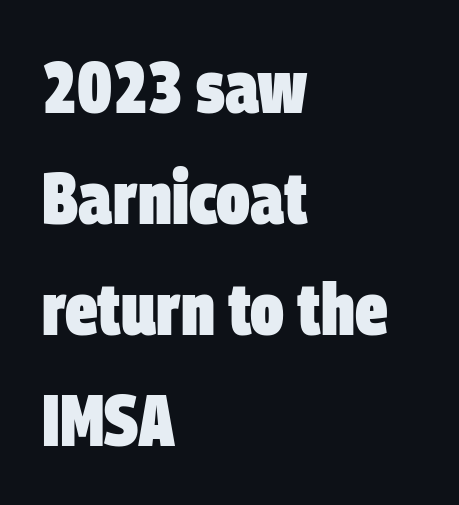
{"serif": "no", "bold": "yes", "weight": "heavy", "width": "condensed", "stroke_contrast": "low", "x_height": "large", "monospaced": "no", "underline": "no", "align": "left", "line_spacing": "normal", "line_spacing_ratio": 1.52, "letter_spacing": "normal", "letter_spacing_em": 0.0, "glyph_px": 73}
